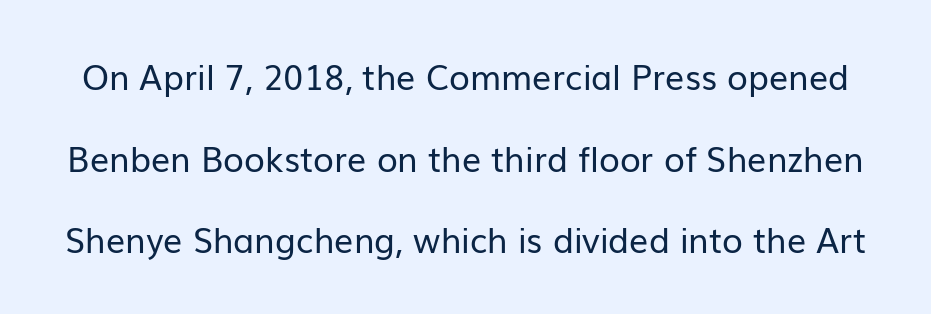
{"serif": "no", "italic": "no", "bold": "no", "weight": "regular", "width": "normal", "stroke_contrast": "low", "x_height": "medium", "monospaced": "no", "underline": "no", "line_spacing": "loose", "line_spacing_ratio": 2.4, "letter_spacing": "normal", "letter_spacing_em": 0.0, "glyph_px": 34}
